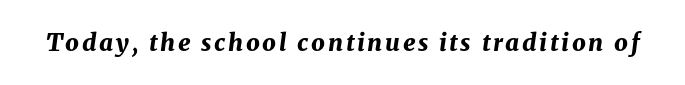
The image shows 24 px bold type, italic (leaning right); set not underlined.
